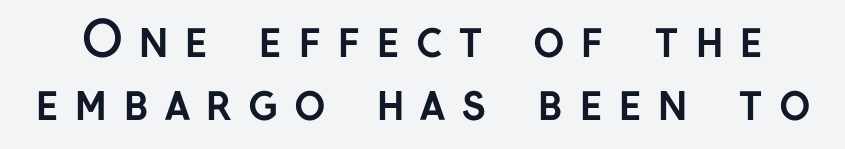
Q: Is the text bold? A: Yes.
Q: Is the text italic (slanted)? A: No, it is upright.
Q: Is the typeface a serif or a sans-serif typeface? A: Sans-serif.
Q: Is the text underlined? A: No.
Q: Is the spacing between letters normal or unusually wide? A: Unusually wide.
Q: Is the spacing between lines tight, normal or loose? A: Normal.
Q: Width (condensed, normal, or wide)? A: Normal.
Q: Stroke contrast? A: Low.
Q: x-height? A: Medium.
Q: Monospaced? A: No.
